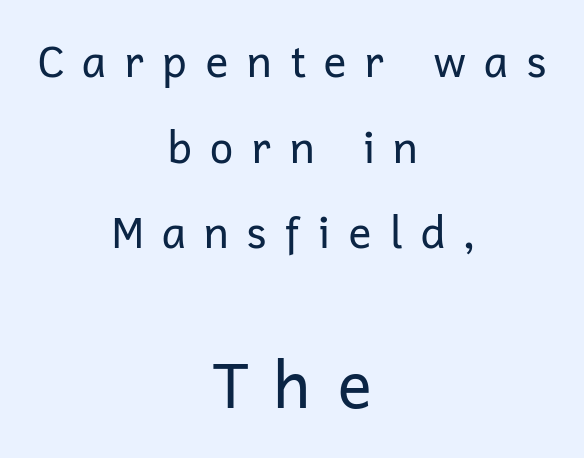
The letters are spread apart with noticeably loose tracking. Vertical spacing — loose. Teacher's note: observe the equal gaps on both sides — that is centered alignment. Nope, no serifs anywhere on these letters.
